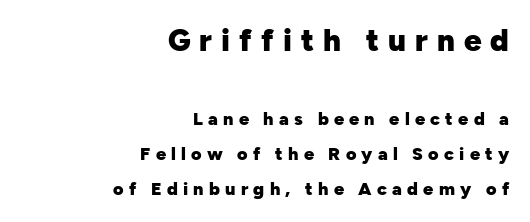
{"serif": "no", "italic": "no", "bold": "yes", "weight": "heavy", "width": "normal", "stroke_contrast": "low", "x_height": "medium", "monospaced": "no", "underline": "no", "align": "right", "line_spacing": "loose", "line_spacing_ratio": 1.96, "letter_spacing": "wide", "letter_spacing_em": 0.29, "larger_block": "first", "size_ratio": 1.72, "glyph_px": 31}
